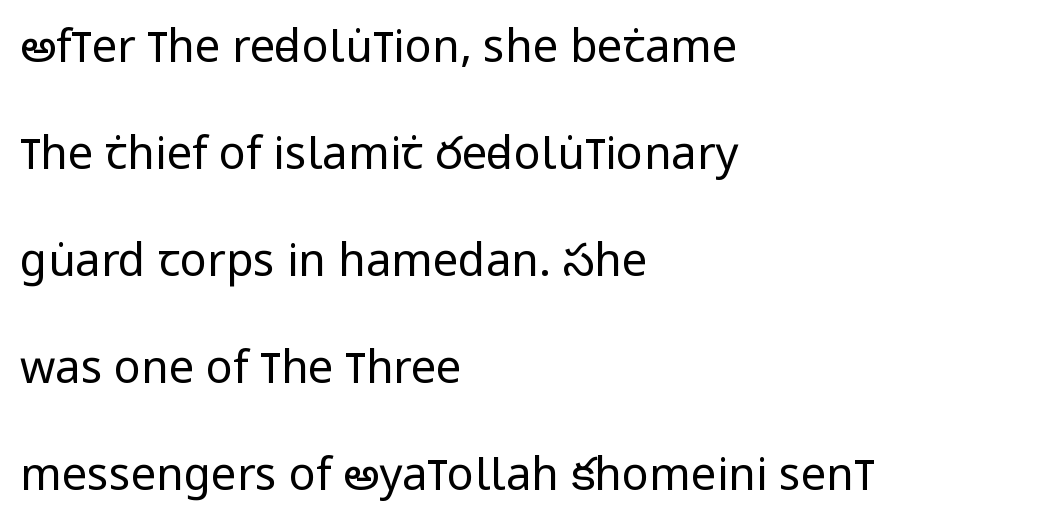
The image shows 45 px regular-weight, condensed sans-serif type, upright; set left-aligned, loose line spacing (2.38x), normal letter spacing, not underlined; low stroke contrast and a large x-height.
